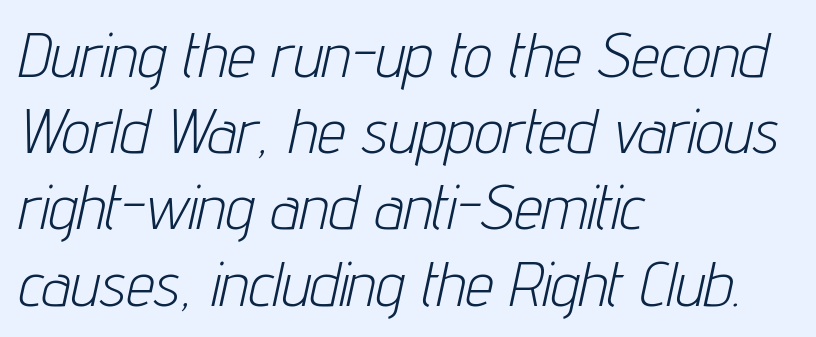
{"italic": "yes", "lean": "right", "slant_degrees": 12, "bold": "no", "weight": "light", "width": "condensed", "stroke_contrast": "low", "x_height": "medium", "monospaced": "no", "underline": "no", "align": "left", "line_spacing_ratio": 1.21, "letter_spacing": "normal", "letter_spacing_em": 0.0, "glyph_px": 63}
